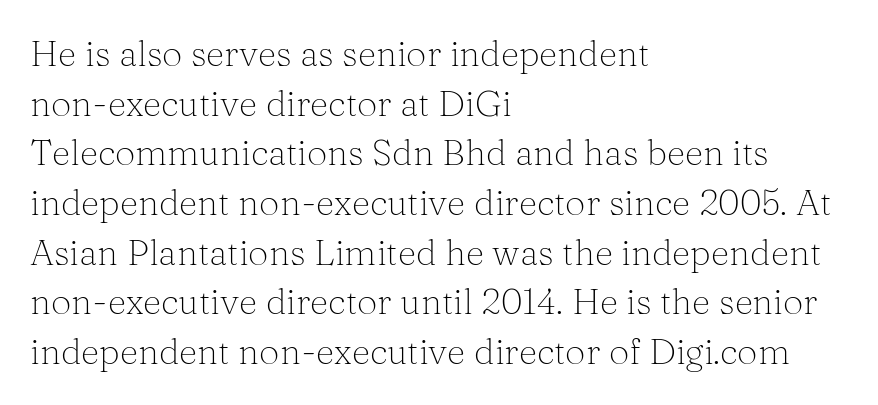
The ragged edge is on the right, which tells us the setting is flush left. In terms of letterform style, serifs are clearly present. Interline gaps are of average width in this sample. The letters sit at their default tracking, neither squeezed nor spread.
